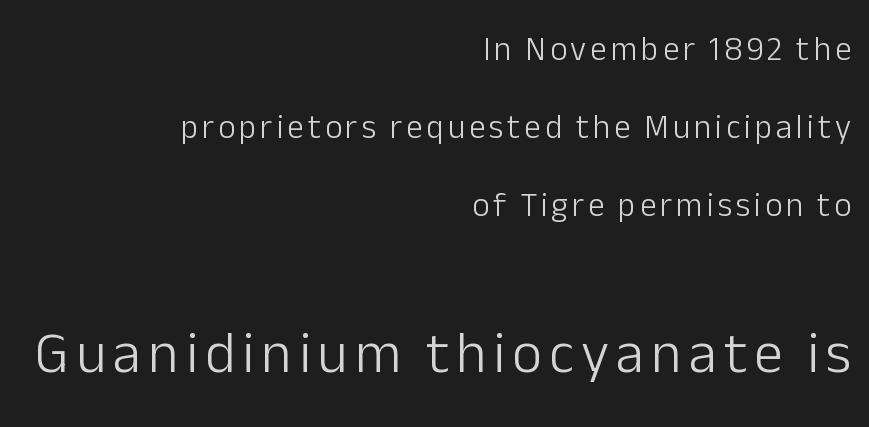
The image shows 58 px light sans-serif type, upright; set right-aligned, loose line spacing (2.37x), not underlined; the second (bottom) block is 1.76x larger; low stroke contrast and a medium x-height.
